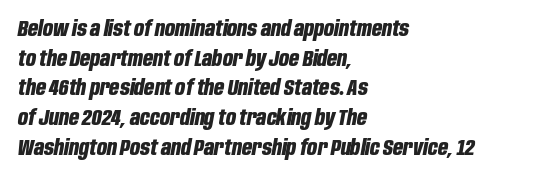
Q: Is the text bold? A: Yes.
Q: Is the text italic (slanted)? A: Yes, it leans right by about 10 degrees.
Q: Is the text underlined? A: No.
Q: How is the paragraph aligned? A: Left-aligned.
Q: Is the spacing between letters normal or unusually wide? A: Normal.
Q: Is the spacing between lines tight, normal or loose? A: Normal.
